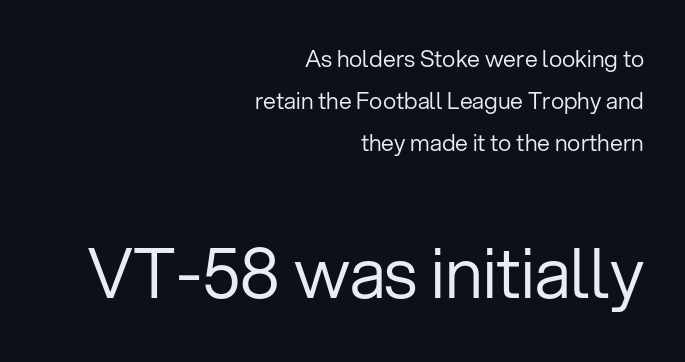
{"serif": "no", "italic": "no", "bold": "no", "weight": "regular", "width": "normal", "stroke_contrast": "low", "x_height": "medium", "monospaced": "no", "underline": "no", "align": "right", "line_spacing_ratio": 1.82, "letter_spacing": "normal", "letter_spacing_em": 0.0, "larger_block": "second", "size_ratio": 3.0, "glyph_px": 69}
